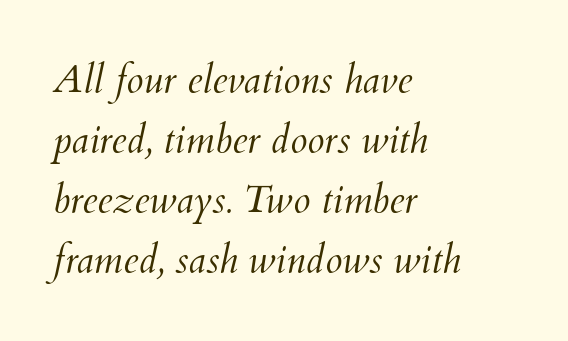
The image shows 39 px light type, italic (leaning right); set left-aligned, normal line spacing (1.54x), normal letter spacing, not underlined; medium stroke contrast and a small x-height.
